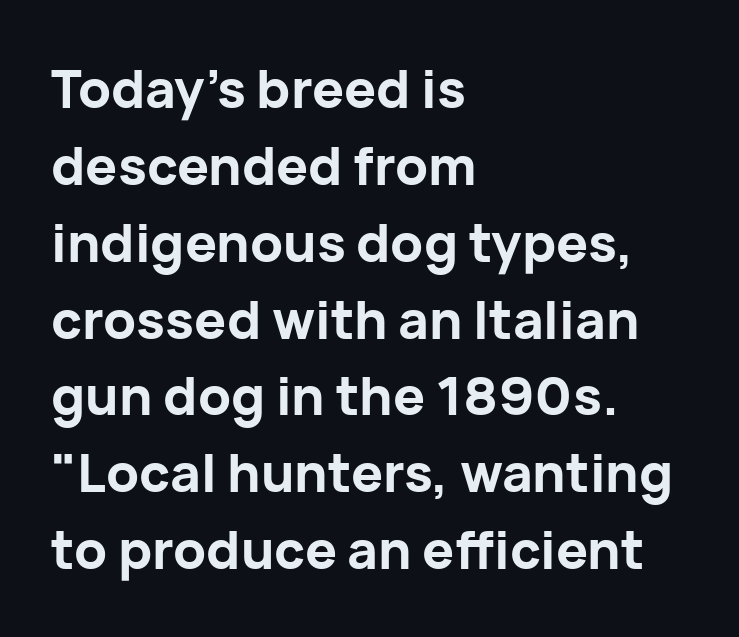
Q: Is the text bold? A: Yes.
Q: Is the text italic (slanted)? A: No, it is upright.
Q: Is the typeface a serif or a sans-serif typeface? A: Sans-serif.
Q: Is the text underlined? A: No.
Q: How is the paragraph aligned? A: Left-aligned.
Q: Is the spacing between letters normal or unusually wide? A: Normal.
Q: Is the spacing between lines tight, normal or loose? A: Normal.
Q: Width (condensed, normal, or wide)? A: Normal.
Q: Stroke contrast? A: Low.
Q: x-height? A: Medium.
Q: Monospaced? A: No.
